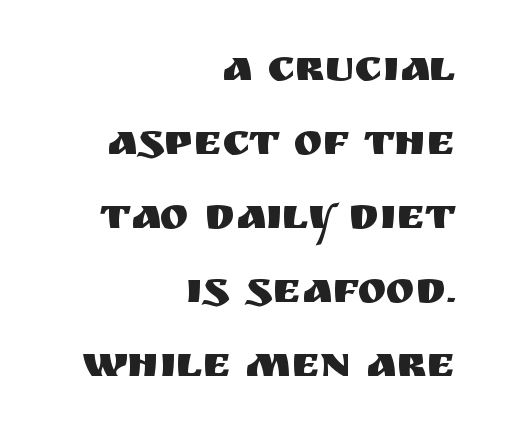
Q: Is the text italic (slanted)? A: No, it is upright.
Q: Is the typeface a serif or a sans-serif typeface? A: Sans-serif.
Q: Is the text underlined? A: No.
Q: How is the paragraph aligned? A: Right-aligned.
Q: Is the spacing between letters normal or unusually wide? A: Normal.
Q: Width (condensed, normal, or wide)? A: Normal.
Q: Stroke contrast? A: Medium.
Q: x-height? A: Large.
Q: Monospaced? A: No.
